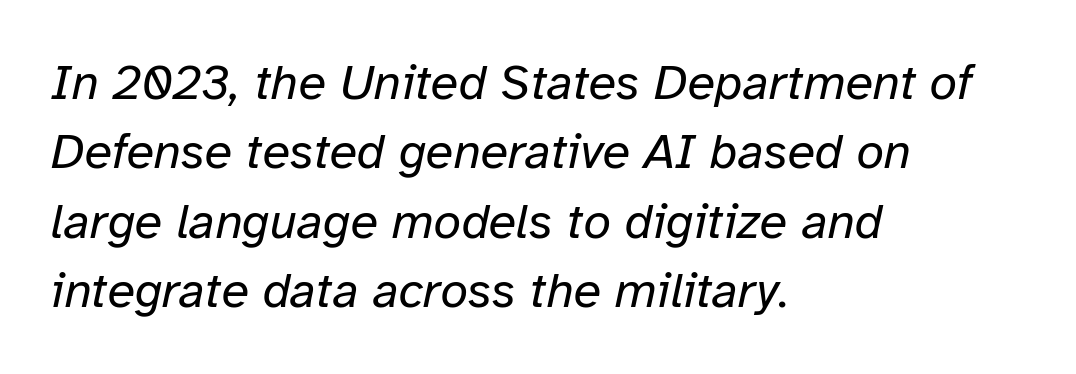
Q: Is the text bold? A: No.
Q: Is the text italic (slanted)? A: Yes, it leans right by about 12 degrees.
Q: Is the text underlined? A: No.
Q: How is the paragraph aligned? A: Left-aligned.
Q: Is the spacing between letters normal or unusually wide? A: Normal.
Q: Is the spacing between lines tight, normal or loose? A: Normal.
Q: Width (condensed, normal, or wide)? A: Normal.
Q: Stroke contrast? A: Low.
Q: x-height? A: Medium.
Q: Monospaced? A: No.
